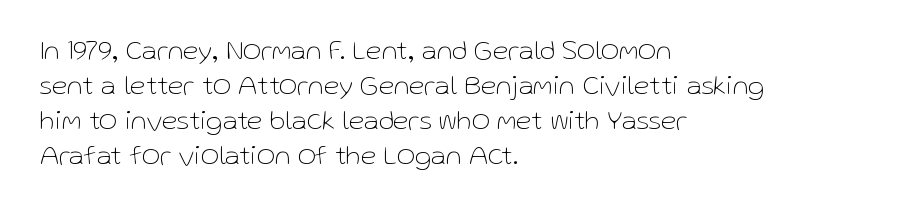
The image shows 28 px thin sans-serif type, upright; set left-aligned, normal line spacing (1.25x), normal letter spacing, not underlined; low stroke contrast and a medium x-height.
